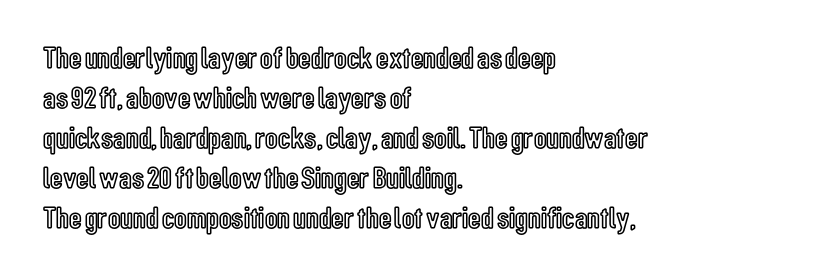
The image shows 31 px condensed type, upright; set left-aligned, normal line spacing (1.29x), normal letter spacing, not underlined; a medium x-height.
